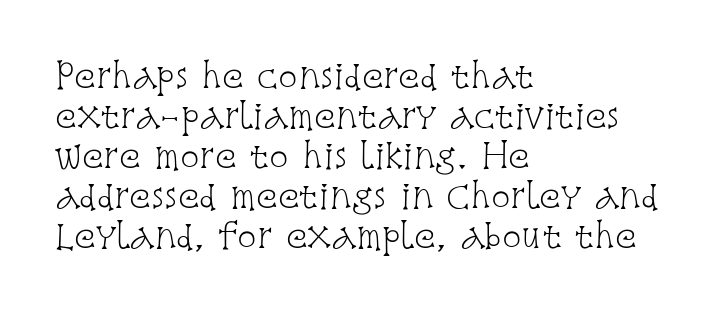
The designer left line spacing at the default. In terms of letterform style, serifs are clearly present. Inter-character spacing is left at the font's built-in metrics. Varying glyph widths throughout — classic text-font behaviour.
